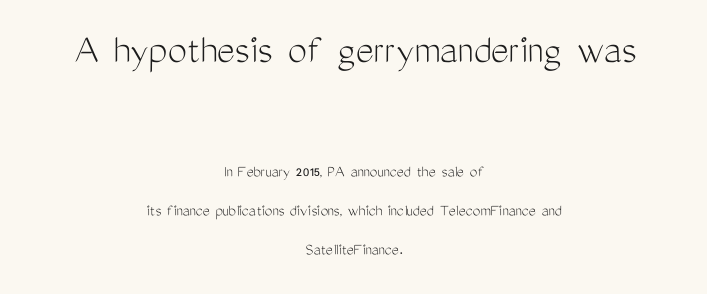
The image shows 43 px light, condensed sans-serif type, upright; set centered, loose line spacing (2.3x), normal letter spacing, not underlined; the first (top) block is 2.53x larger; medium stroke contrast and a medium x-height.
